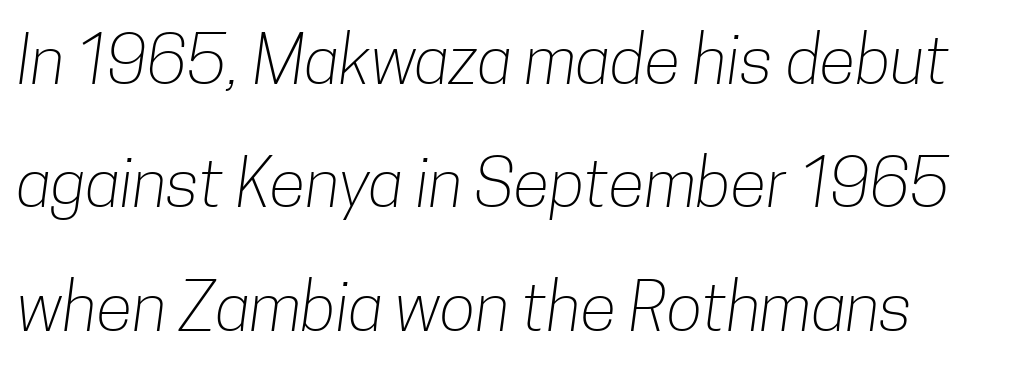
The image shows 67 px light, condensed sans-serif type; set line spacing 1.84x, normal letter spacing, not underlined; low stroke contrast and a medium x-height.
